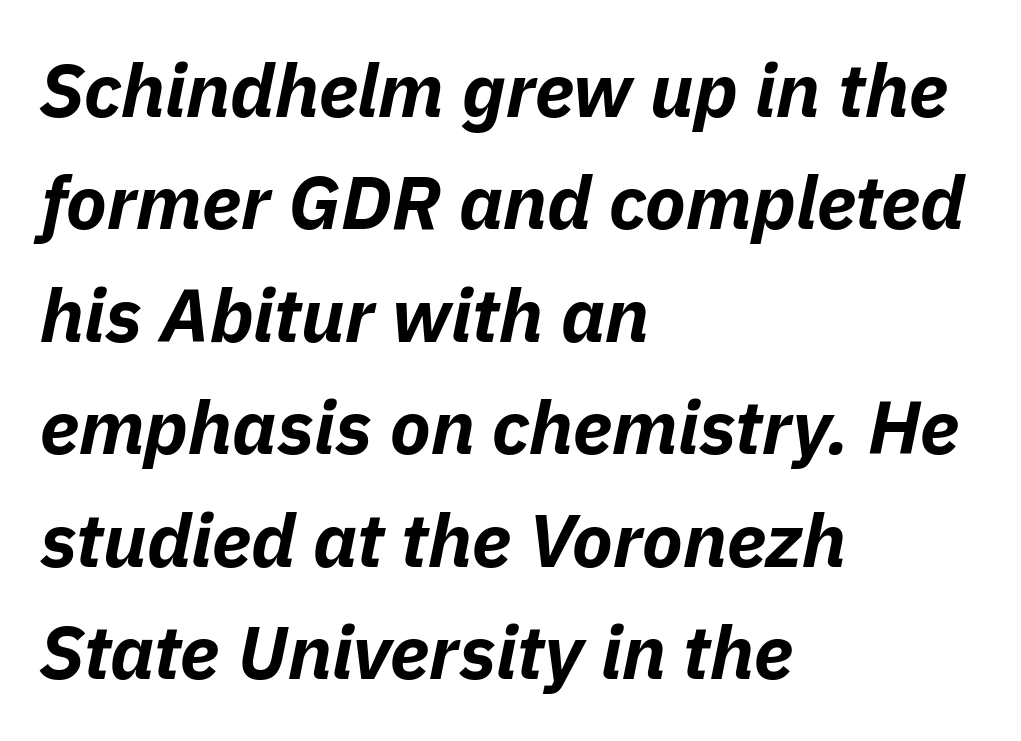
These lines keep a tight, regular rhythm from letter to letter. Chunky letters — that's bold for sure. Looks like regular typesetting: each glyph gets only the width it needs. You can tell it's italic because the verticals aren't actually vertical. These lines sit exactly where default settings would place them.
